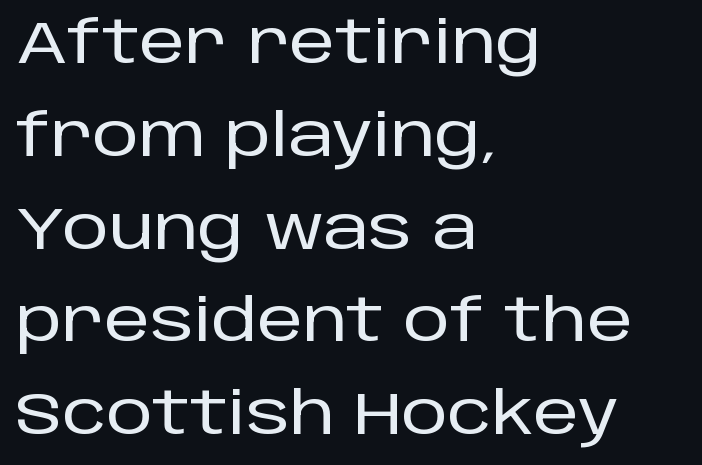
The image shows 58 px sans-serif type, upright; set left-aligned, normal line spacing (1.6x), normal letter spacing, not underlined; low stroke contrast and a large x-height.
